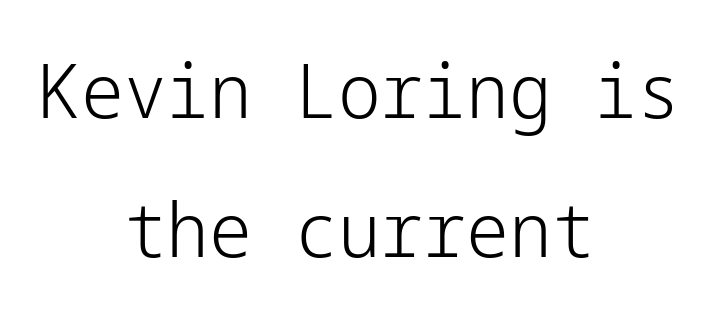
One-word summary of the alignment: center. The area under the type is left untouched. To sum up the face: it is a sans, with no serifs. A typesetter would mark this as roman, not italic. Each word holds together tightly as a unit, with standard inter-letter gaps. Letters have the restrained weight of plain body copy at most.
